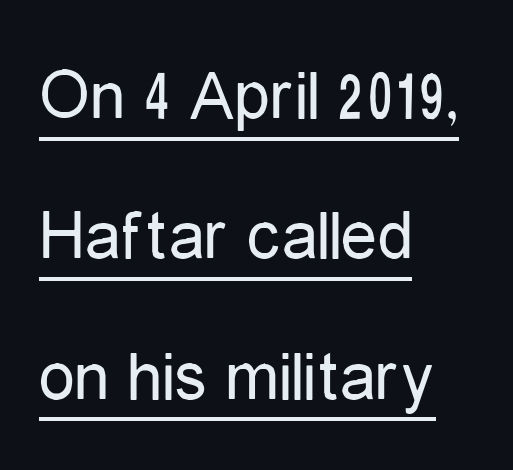
{"serif": "no", "italic": "no", "bold": "no", "weight": "regular", "width": "condensed", "stroke_contrast": "low", "x_height": "medium", "monospaced": "no", "underline": "yes", "align": "left", "line_spacing": "loose", "line_spacing_ratio": 1.95, "letter_spacing": "normal", "letter_spacing_em": 0.0, "glyph_px": 72}
